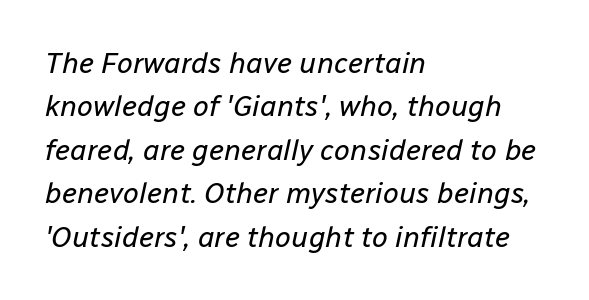
An italicized treatment has been applied to the whole sample. Teacher's note: observe the even left margin — that is flush-left alignment. The strip under each line holds only bare page. The lines sit at an ordinary, default distance from one another. How are the letters spaced? Ordinarily, with no added tracking. Spacing verdict: proportional, widths tailored to each character.
